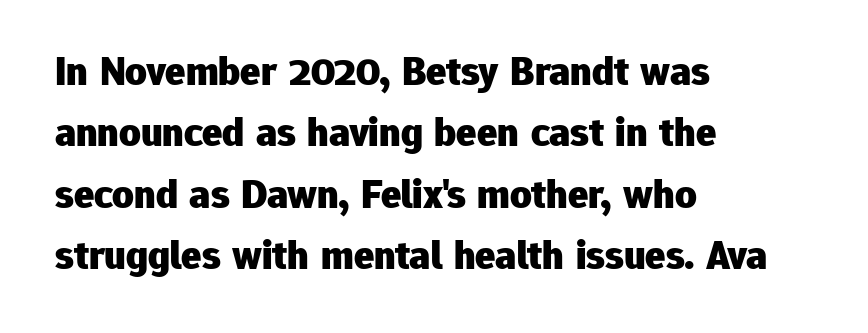
The image shows 42 px heavy sans-serif type, upright; set left-aligned, normal line spacing (1.46x), normal letter spacing, not underlined; low stroke contrast and a medium x-height.
